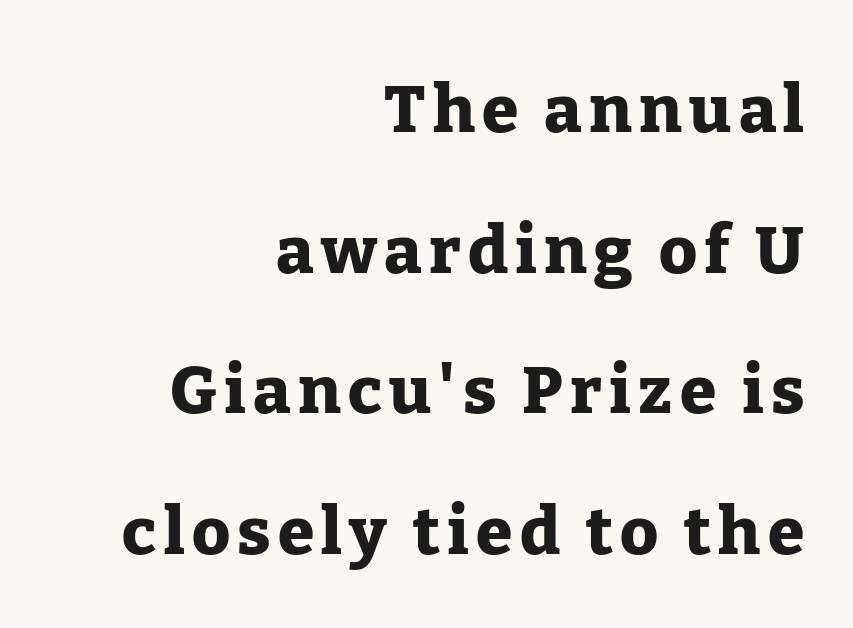
{"serif": "yes", "italic": "no", "bold": "yes", "weight": "heavy", "width": "normal", "stroke_contrast": "low", "x_height": "medium", "monospaced": "no", "underline": "no", "align": "right", "line_spacing": "loose", "line_spacing_ratio": 2.13, "glyph_px": 66}
